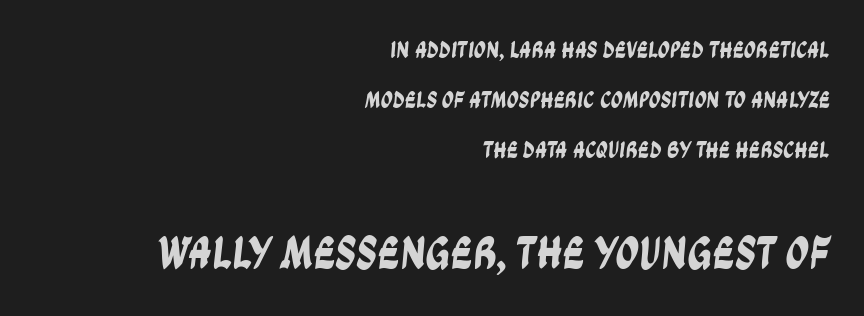
Successive baselines arrive slowly, with a big drop between each. Note the varied advance widths — an 'i' is clearly narrower than an 'm'. Spacing between characters is what you'd get straight out of the box. Which margin do the lines hug? The right one — the left edge is uneven.
